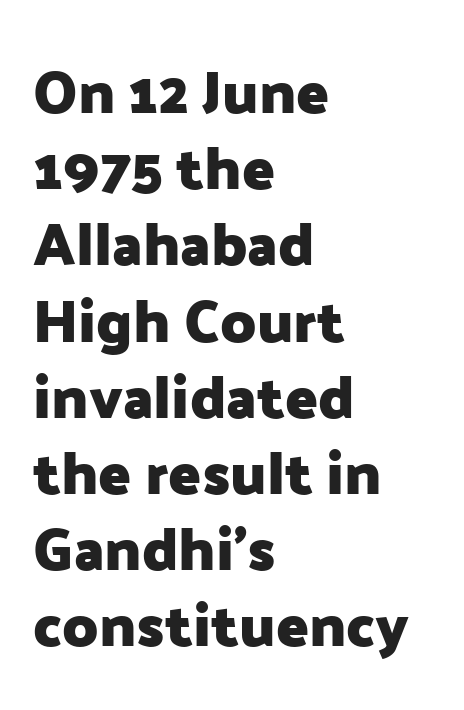
{"serif": "no", "italic": "no", "bold": "yes", "weight": "heavy", "width": "normal", "stroke_contrast": "low", "x_height": "medium", "monospaced": "no", "underline": "no", "align": "left", "line_spacing": "normal", "line_spacing_ratio": 1.27, "letter_spacing": "normal", "letter_spacing_em": 0.0, "glyph_px": 60}
